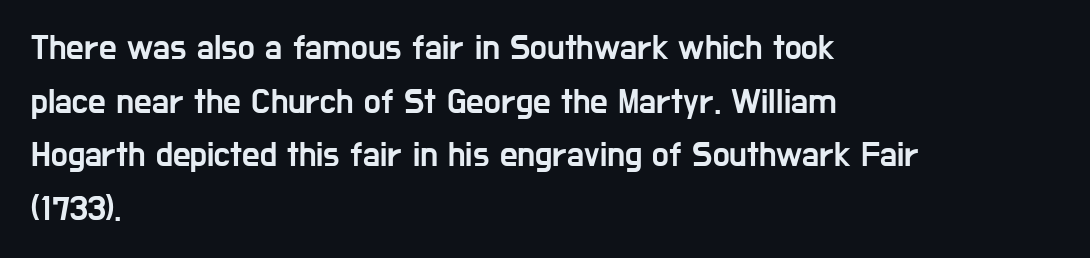
Q: Is the text italic (slanted)? A: No, it is upright.
Q: Is the typeface a serif or a sans-serif typeface? A: Sans-serif.
Q: Is the text underlined? A: No.
Q: How is the paragraph aligned? A: Left-aligned.
Q: Is the spacing between letters normal or unusually wide? A: Normal.
Q: Is the spacing between lines tight, normal or loose? A: Normal.
Q: Width (condensed, normal, or wide)? A: Condensed.
Q: Stroke contrast? A: Low.
Q: x-height? A: Medium.
Q: Monospaced? A: No.
